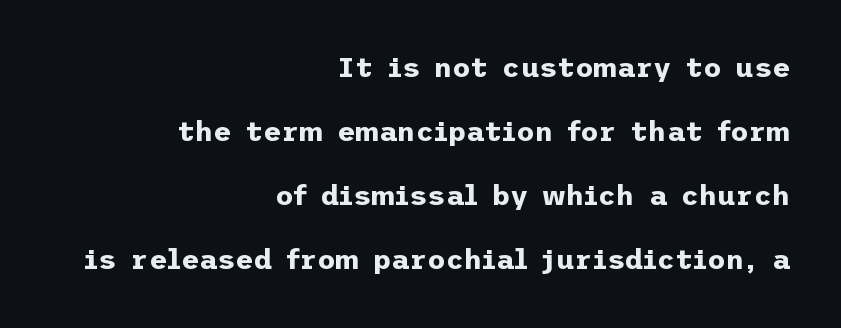
Q: Is the text bold? A: Yes.
Q: Is the text italic (slanted)? A: No, it is upright.
Q: Is the typeface a serif or a sans-serif typeface? A: Sans-serif.
Q: Is the text underlined? A: No.
Q: How is the paragraph aligned? A: Right-aligned.
Q: Is the spacing between letters normal or unusually wide? A: Normal.
Q: Is the spacing between lines tight, normal or loose? A: Loose.
Q: Width (condensed, normal, or wide)? A: Normal.
Q: Stroke contrast? A: Low.
Q: x-height? A: Medium.
